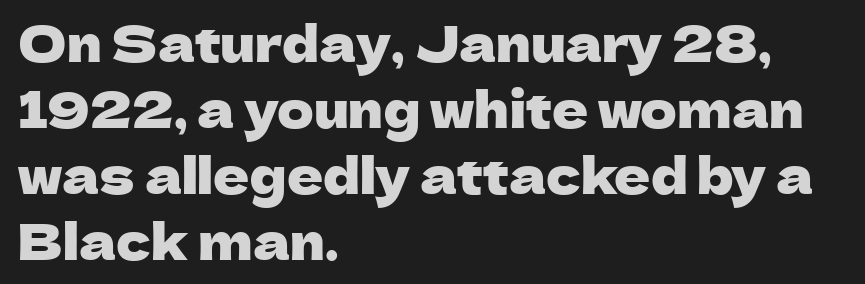
The image shows 50 px sans-serif type, upright; set left-aligned, normal line spacing (1.32x), normal letter spacing, not underlined; low stroke contrast and a medium x-height.
